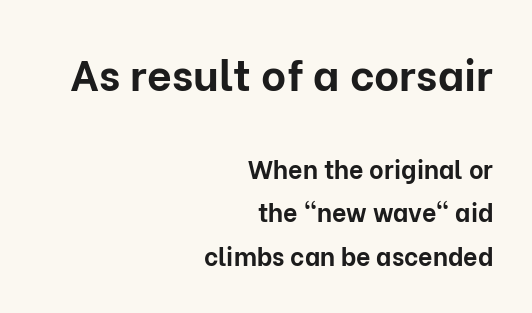
This sample uses a sans-serif face. Characters follow at the spacing the type designer built in. Horizontal alignment here is rightward, an uncommon choice for prose. This is heavy type, rendered in bold. Character widths vary here, with narrow letters taking less room than wide ones. The words here are not underlined.
